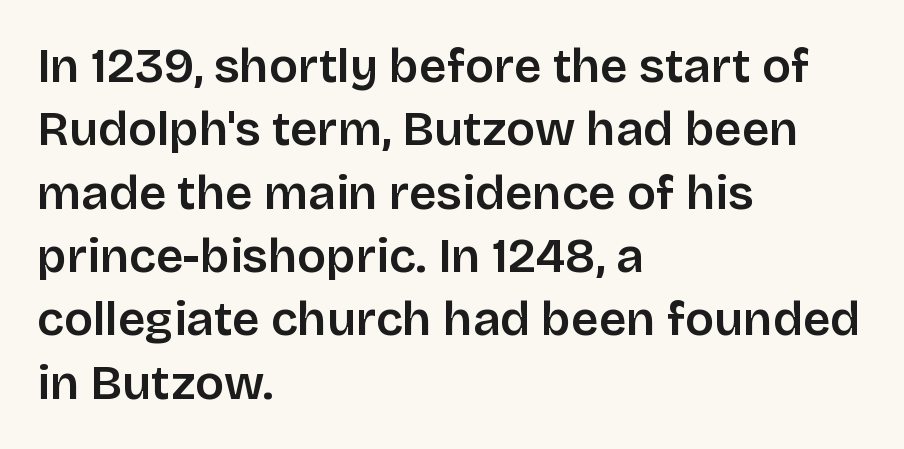
{"serif": "no", "italic": "no", "width": "normal", "stroke_contrast": "low", "x_height": "large", "monospaced": "no", "underline": "no", "align": "left", "line_spacing": "normal", "line_spacing_ratio": 1.32, "letter_spacing": "normal", "letter_spacing_em": 0.0, "glyph_px": 48}
